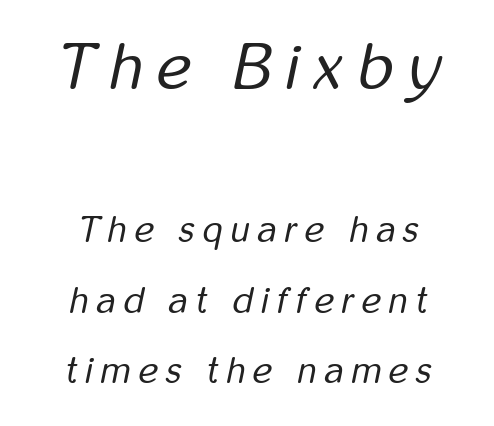
Q: Is the text bold? A: No.
Q: Is the text italic (slanted)? A: Yes, it leans right by about 12 degrees.
Q: Is the text underlined? A: No.
Q: How is the paragraph aligned? A: Centered.
Q: Is the spacing between letters normal or unusually wide? A: Unusually wide.
Q: Is the spacing between lines tight, normal or loose? A: Loose.
Q: Which block of text is set in a larger size, the first (top) or the second (bottom)? A: The first (top) one.
Q: Width (condensed, normal, or wide)? A: Condensed.
Q: Stroke contrast? A: Low.
Q: x-height? A: Medium.
Q: Monospaced? A: No.
